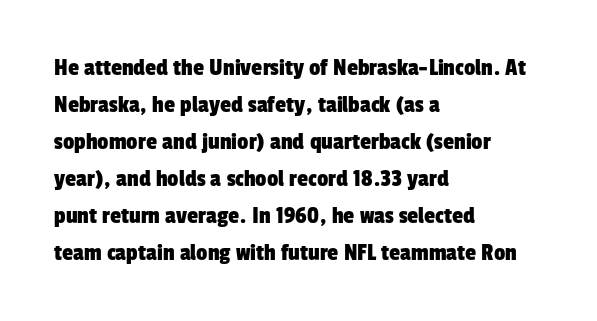
Q: Is the text underlined? A: No.
Q: How is the paragraph aligned? A: Left-aligned.
Q: Is the spacing between letters normal or unusually wide? A: Normal.
Q: Is the spacing between lines tight, normal or loose? A: Normal.
